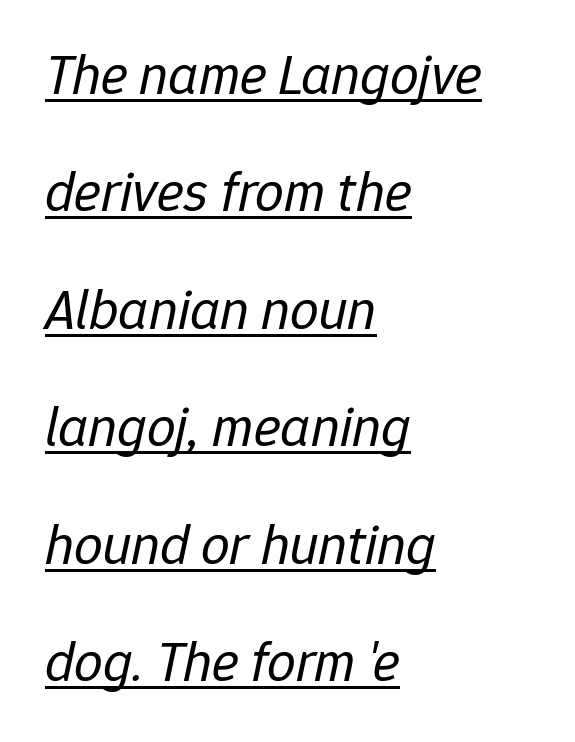
Compared with undecorated copy, this sample adds a rule below the words. A typesetter would call this proportional, since set widths differ per character. Is the stroke heavy? The answer is a plain regular-or-lighter. Rows of type keep a wide berth in the vertical direction. The rendering applies a slant to the glyphs. The text block is weighted toward the left margin, trailing off unevenly rightward.
